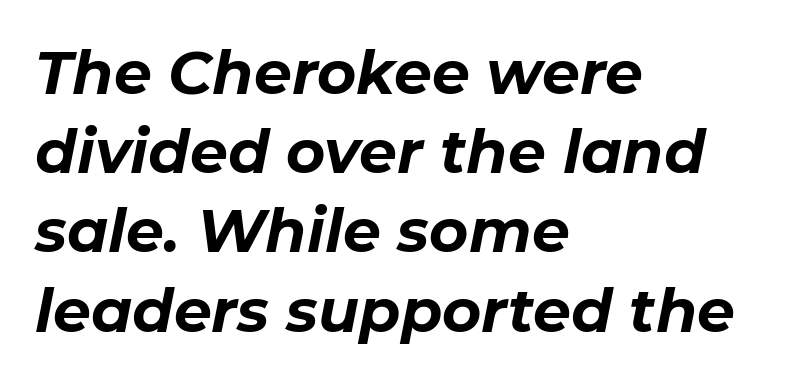
Q: Is the text bold? A: Yes.
Q: Is the text italic (slanted)? A: Yes, it leans right by about 11 degrees.
Q: Is the text underlined? A: No.
Q: How is the paragraph aligned? A: Left-aligned.
Q: Is the spacing between letters normal or unusually wide? A: Normal.
Q: Is the spacing between lines tight, normal or loose? A: Normal.
Q: Width (condensed, normal, or wide)? A: Normal.
Q: Stroke contrast? A: Low.
Q: x-height? A: Medium.
Q: Monospaced? A: No.
